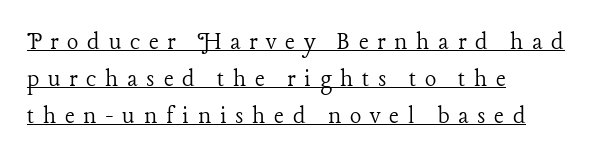
Q: Is the text bold? A: No.
Q: Is the text italic (slanted)? A: No, it is upright.
Q: Is the text underlined? A: Yes.
Q: How is the paragraph aligned? A: Left-aligned.
Q: Is the spacing between letters normal or unusually wide? A: Unusually wide.
Q: Is the spacing between lines tight, normal or loose? A: Normal.
